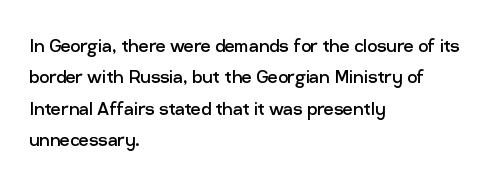
The image shows 22 px text type, upright; set left-aligned, normal line spacing (1.43x), normal letter spacing, not underlined.
